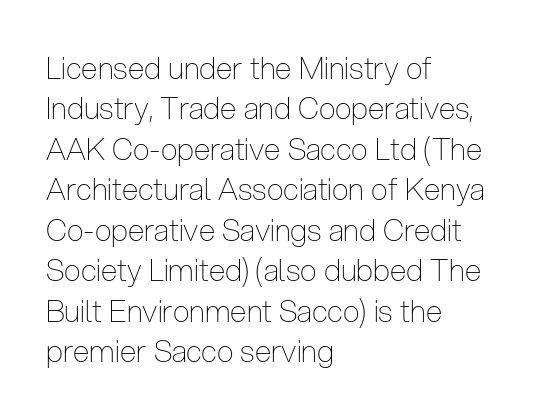
{"serif": "no", "italic": "no", "bold": "no", "weight": "thin", "width": "condensed", "stroke_contrast": "low", "x_height": "medium", "monospaced": "no", "underline": "no", "align": "left", "line_spacing": "normal", "line_spacing_ratio": 1.35, "letter_spacing": "normal", "letter_spacing_em": 0.0, "glyph_px": 30}
